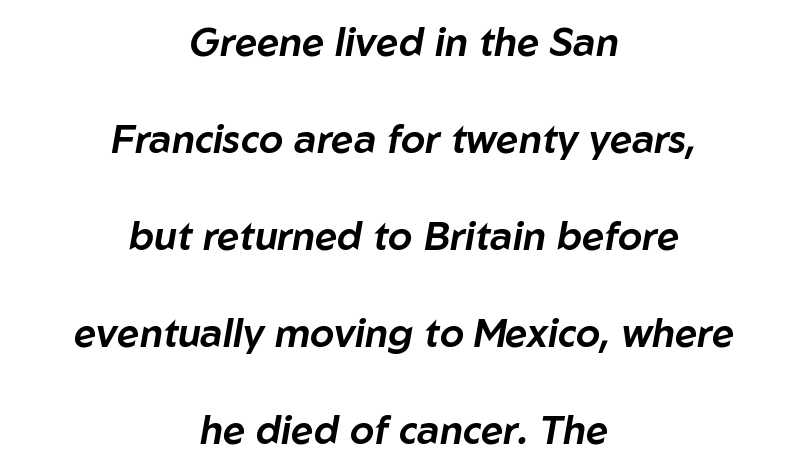
Do the characters align in a grid? No, the font is proportional. Nobody touched the tracking dial on this one. The lettering tilts uniformly, giving the passage an italic look. You could fit nearly another row in the gap between these rows. This sample is center-justified, so both line endings float freely. The strip under each line holds only bare page.
